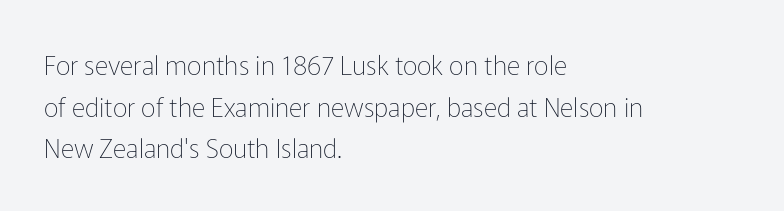
Rule under the text: the space is simply empty. One-word summary of the alignment: left. Stroke thickness stays within the range of a standard reading face or lighter. Rows of type keep a routine distance in the vertical direction. Ascenders rise straight up at ninety degrees. The tracking reads as untouched default to a designer's eye.
